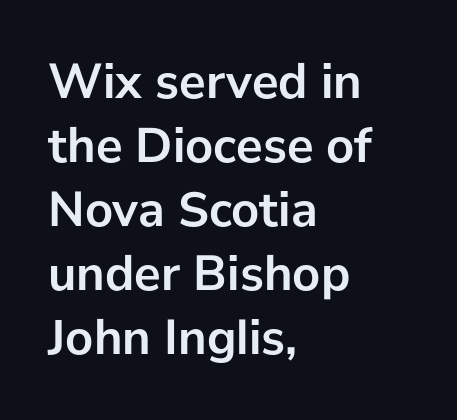
{"serif": "no", "italic": "no", "bold": "yes", "weight": "semibold", "width": "normal", "stroke_contrast": "low", "x_height": "medium", "monospaced": "no", "underline": "no", "align": "left", "line_spacing": "normal", "line_spacing_ratio": 1.28, "letter_spacing": "normal", "letter_spacing_em": 0.0, "glyph_px": 50}
